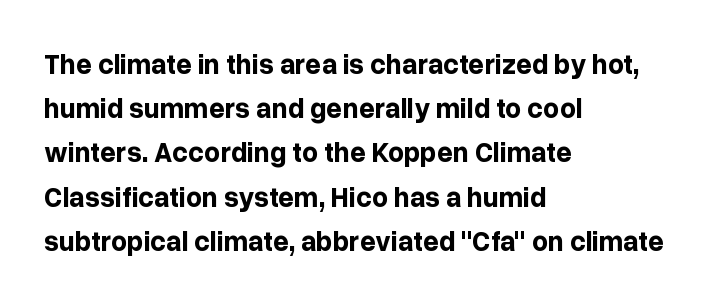
The image shows 28 px bold sans-serif type, upright; set left-aligned, normal line spacing (1.58x), normal letter spacing, not underlined; low stroke contrast and a medium x-height.
